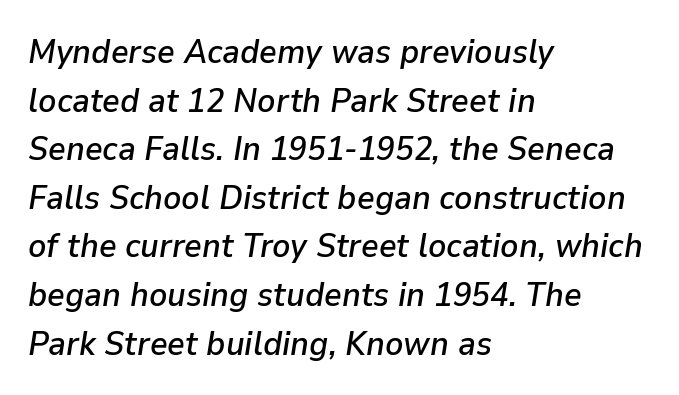
Words float on clear page, feet unadorned. Is the type slanted? Yes — the strokes lean at a clear angle. This rendering leaves character spacing at its baseline value. Is there much room between lines? A standard amount, neither cramped nor airy.
